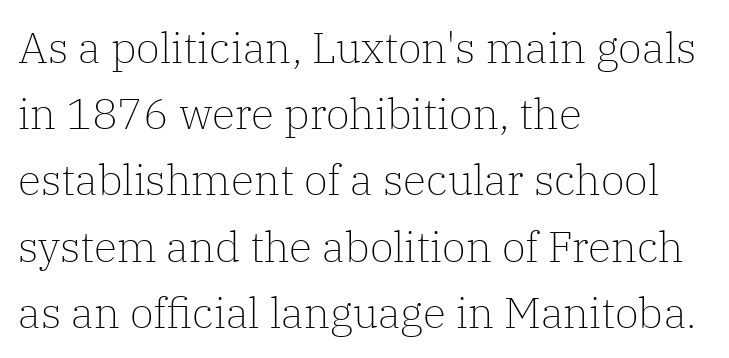
{"serif": "yes", "italic": "no", "bold": "no", "weight": "light", "width": "normal", "stroke_contrast": "low", "x_height": "medium", "monospaced": "no", "underline": "no", "align": "left", "line_spacing": "normal", "line_spacing_ratio": 1.54, "letter_spacing": "normal", "letter_spacing_em": 0.0, "glyph_px": 43}
